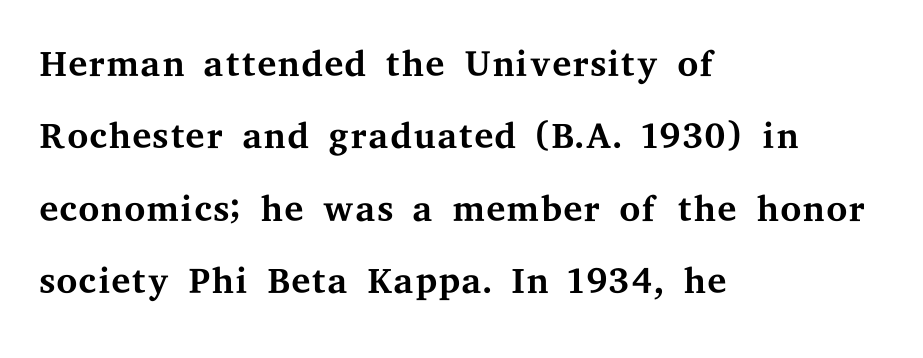
The image shows 54 px regular-weight, wide serif type, upright; set left-aligned, normal line spacing (1.34x), normal letter spacing, not underlined; medium stroke contrast and a medium x-height.
